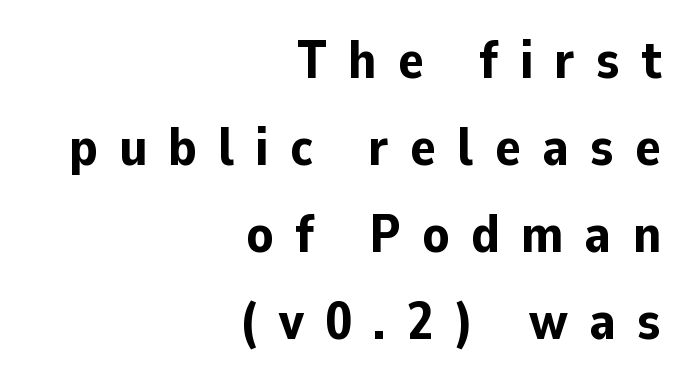
Q: Is the text bold? A: Yes.
Q: Is the text italic (slanted)? A: No, it is upright.
Q: Is the typeface a serif or a sans-serif typeface? A: Sans-serif.
Q: Is the text underlined? A: No.
Q: How is the paragraph aligned? A: Right-aligned.
Q: Is the spacing between letters normal or unusually wide? A: Unusually wide.
Q: Is the spacing between lines tight, normal or loose? A: Normal.
Q: Width (condensed, normal, or wide)? A: Normal.
Q: Stroke contrast? A: Low.
Q: x-height? A: Medium.
Q: Monospaced? A: No.
